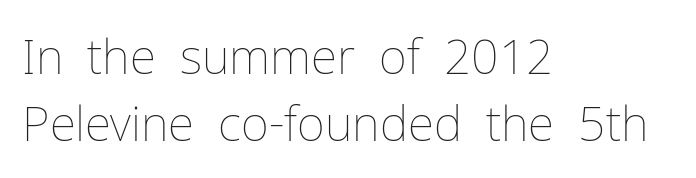
Spacing verdict: proportional, widths tailored to each character. Letters rest on an invisible, unmarked baseline. Students, observe: this is what conventionally led text looks like. The font sits on the lighter half of the weight spectrum, regular included. Tracking value appears to be zero — textbook default spacing. Short and long lines alike share a common starting point at left.
